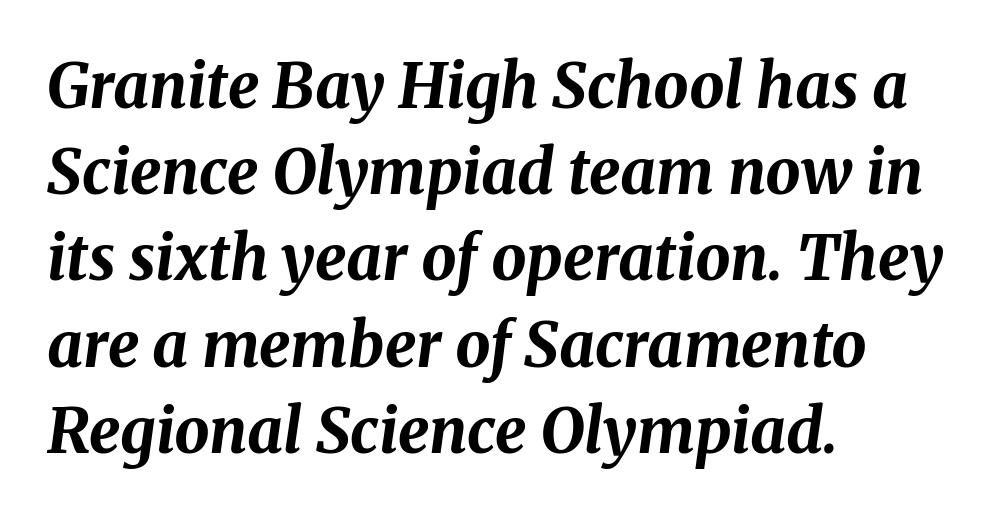
Q: Is the text bold? A: Yes.
Q: Is the text italic (slanted)? A: Yes, it leans right by about 8 degrees.
Q: Is the text underlined? A: No.
Q: How is the paragraph aligned? A: Left-aligned.
Q: Is the spacing between letters normal or unusually wide? A: Normal.
Q: Is the spacing between lines tight, normal or loose? A: Normal.
Q: Width (condensed, normal, or wide)? A: Normal.
Q: Stroke contrast? A: Medium.
Q: x-height? A: Medium.
Q: Monospaced? A: No.
